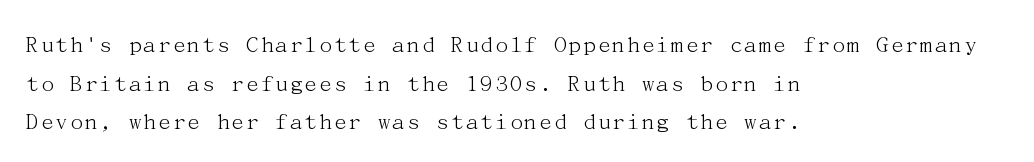
{"italic": "no", "bold": "no", "underline": "no", "align": "left", "line_spacing": "normal", "line_spacing_ratio": 1.55, "letter_spacing": "normal", "letter_spacing_em": 0.0, "glyph_px": 25}
